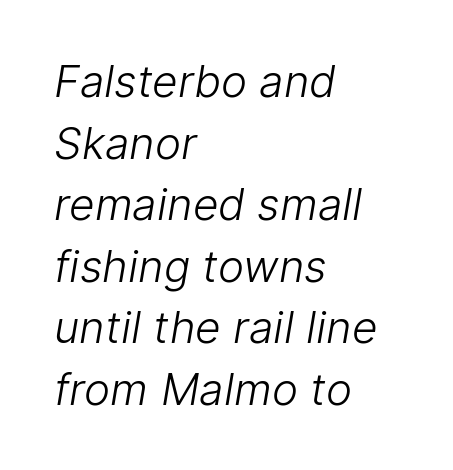
The image shows 44 px light sans-serif type; set left-aligned, normal line spacing (1.4x), normal letter spacing, not underlined; low stroke contrast and a medium x-height.
